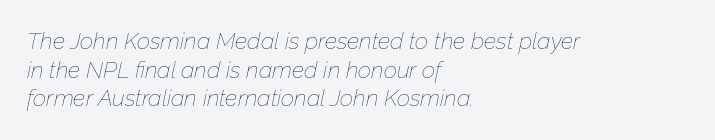
Q: Is the text bold? A: No.
Q: Is the text italic (slanted)? A: Yes, it leans right by about 12 degrees.
Q: Is the text underlined? A: No.
Q: How is the paragraph aligned? A: Left-aligned.
Q: Is the spacing between letters normal or unusually wide? A: Normal.
